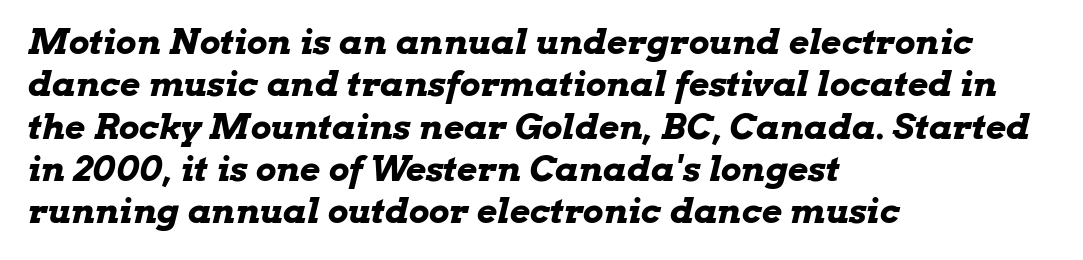
The image shows 35 px bold, wide type, italic (leaning right); set left-aligned, line spacing 1.21x, normal letter spacing, not underlined; low stroke contrast and a medium x-height.
